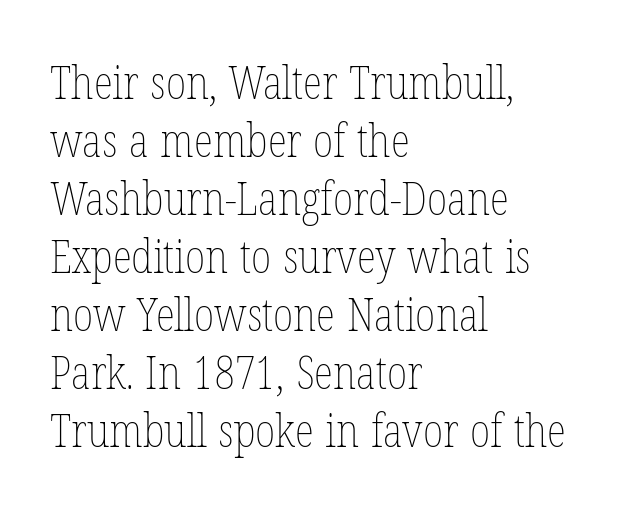
The image shows 45 px thin, condensed type, upright; set left-aligned, normal line spacing (1.29x), normal letter spacing, not underlined; low stroke contrast and a medium x-height.
